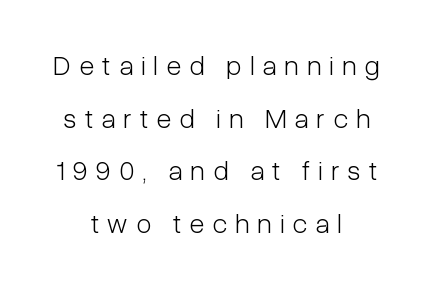
{"serif": "no", "italic": "no", "bold": "no", "weight": "light", "width": "condensed", "stroke_contrast": "low", "x_height": "medium", "monospaced": "no", "underline": "no", "align": "center", "line_spacing_ratio": 1.88, "letter_spacing": "wide", "letter_spacing_em": 0.29, "glyph_px": 28}
